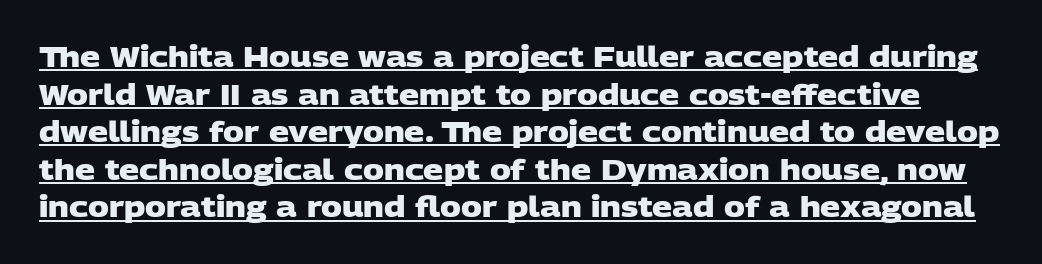
{"serif": "no", "bold": "yes", "weight": "heavy", "width": "wide", "stroke_contrast": "low", "x_height": "large", "monospaced": "no", "underline": "yes", "line_spacing": "normal", "line_spacing_ratio": 1.34, "letter_spacing": "normal", "letter_spacing_em": 0.0, "glyph_px": 28}
